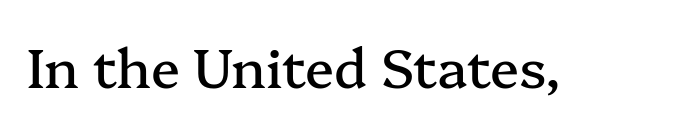
Q: Is the text italic (slanted)? A: No, it is upright.
Q: Is the typeface a serif or a sans-serif typeface? A: Serif.
Q: Is the text underlined? A: No.
Q: Is the spacing between letters normal or unusually wide? A: Normal.
Q: Width (condensed, normal, or wide)? A: Normal.
Q: Stroke contrast? A: Medium.
Q: x-height? A: Medium.
Q: Monospaced? A: No.
